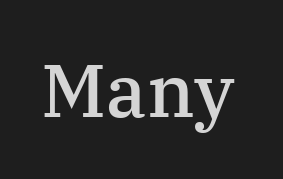
Q: Is the text bold? A: Semi-bold.
Q: Is the text italic (slanted)? A: No, it is upright.
Q: Is the typeface a serif or a sans-serif typeface? A: Serif.
Q: Is the text underlined? A: No.
Q: Is the spacing between letters normal or unusually wide? A: Normal.
Q: Width (condensed, normal, or wide)? A: Normal.
Q: Stroke contrast? A: Medium.
Q: x-height? A: Medium.
Q: Monospaced? A: No.
